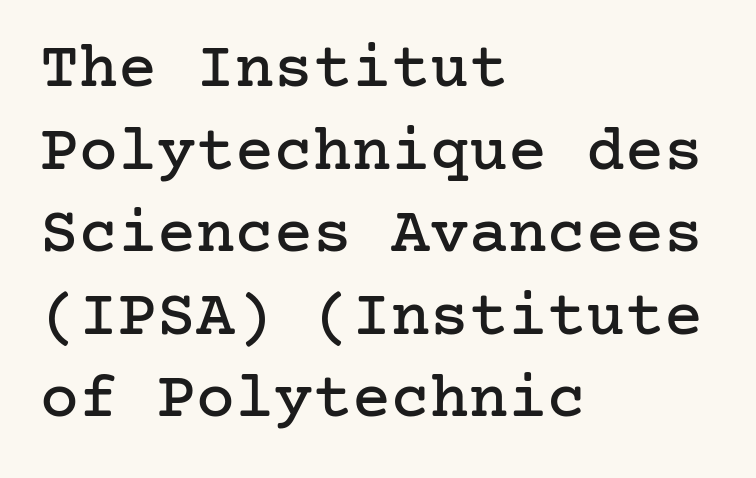
Each row of text sits above clean, open space. Observe the ordinary spacing: letters are neighbours, not strangers. Note: serifs present on the glyphs. Honestly, the row spacing looks completely unremarkable. A classic flush-left, rag-right setting is used for this passage.
